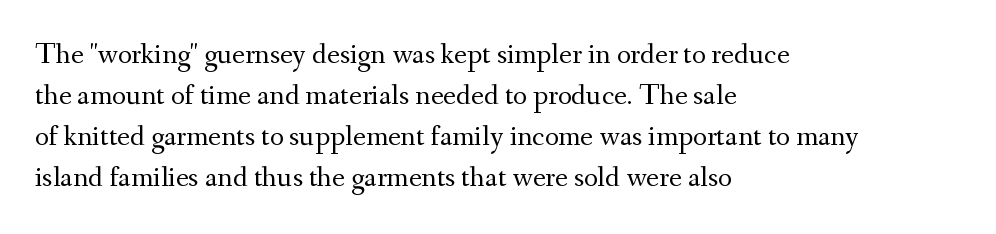
The image shows 30 px regular-weight serif type, upright; set left-aligned, normal line spacing (1.37x), normal letter spacing, not underlined; medium stroke contrast and a small x-height.
